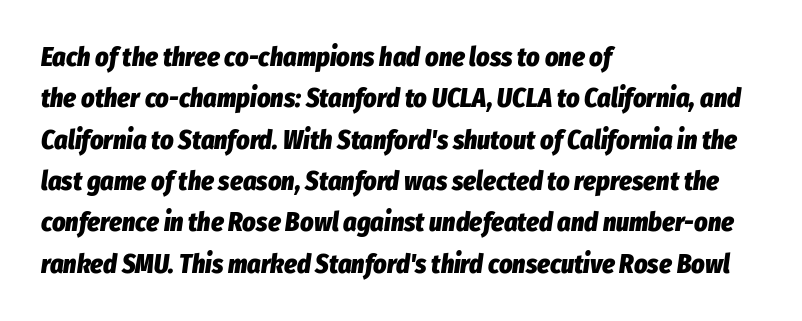
{"italic": "yes", "lean": "right", "slant_degrees": 8, "bold": "yes", "underline": "no", "align": "left", "line_spacing": "normal", "line_spacing_ratio": 1.59, "letter_spacing": "normal", "letter_spacing_em": 0.0, "glyph_px": 26}
